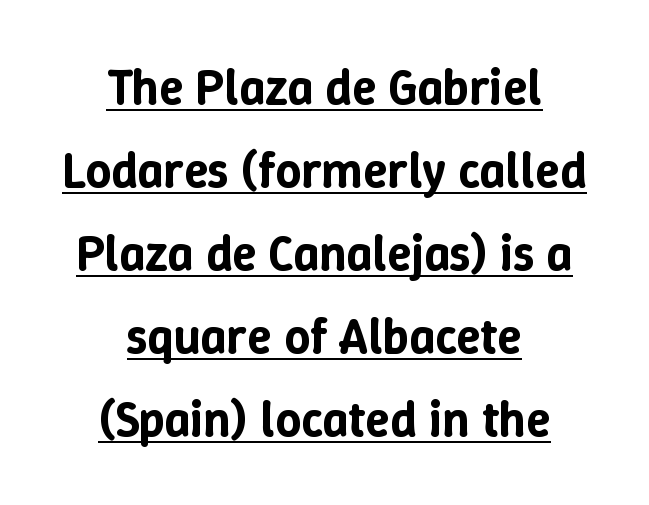
Unlike italic type, these characters show no tilt at all. Quick note: interline space is typical. Nothing unusual about the tracking: characters are spaced as the font intends. Like a heading marked for emphasis, these lines bear an underscore. This sample has the flowing, uneven cadence of proportional lettering.
